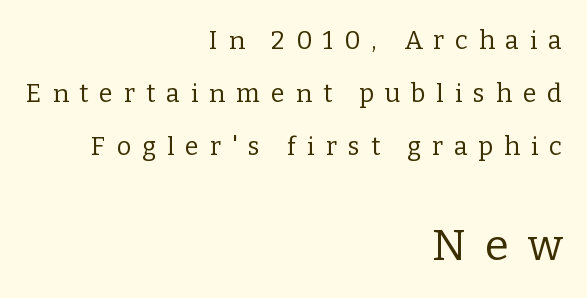
Q: Is the text bold? A: No.
Q: Is the text italic (slanted)? A: No, it is upright.
Q: Is the typeface a serif or a sans-serif typeface? A: Serif.
Q: Is the text underlined? A: No.
Q: How is the paragraph aligned? A: Right-aligned.
Q: Is the spacing between letters normal or unusually wide? A: Unusually wide.
Q: Is the spacing between lines tight, normal or loose? A: Loose.
Q: Which block of text is set in a larger size, the first (top) or the second (bottom)? A: The second (bottom) one.
Q: Width (condensed, normal, or wide)? A: Normal.
Q: Stroke contrast? A: Low.
Q: x-height? A: Medium.
Q: Monospaced? A: No.
